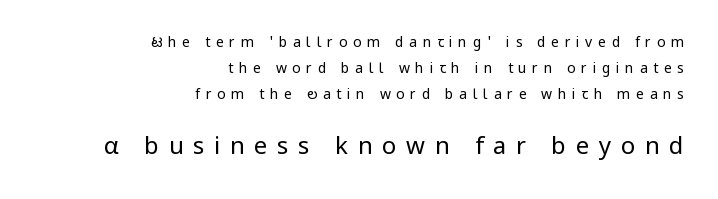
{"italic": "no", "bold": "no", "underline": "no", "align": "right", "line_spacing_ratio": 1.86, "letter_spacing": "wide", "letter_spacing_em": 0.4, "larger_block": "second", "size_ratio": 1.71, "glyph_px": 24}
